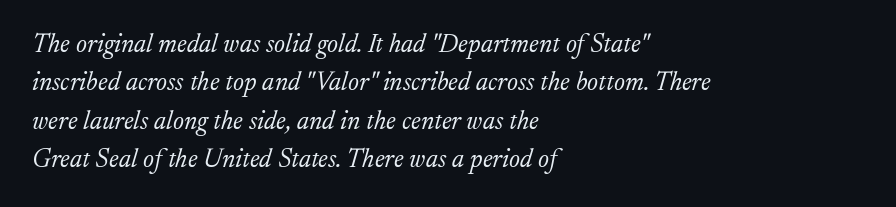
Quick note: underline off. Interline gaps are of average width in this sample. Is the type slanted? Yes — the strokes lean at a clear angle. Casual observation: everything's shoved over to the left. These glyphs show unthickened strokes, regular width or finer.
